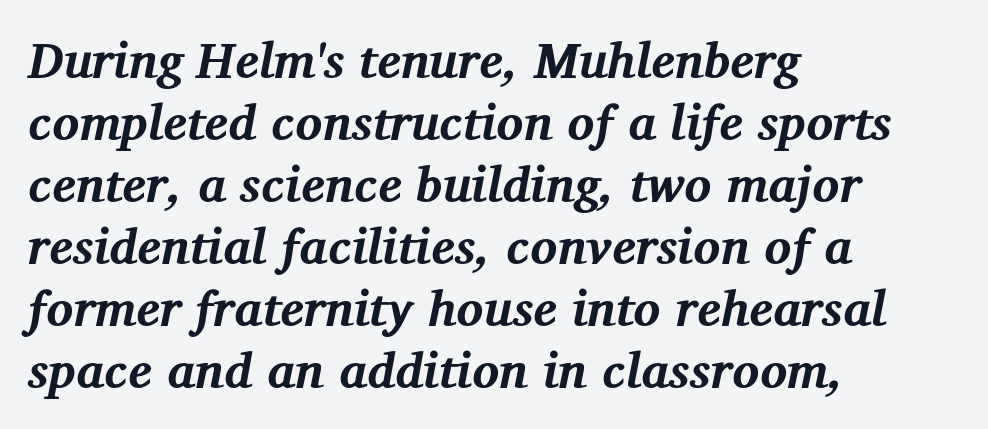
{"serif": "yes", "italic": "yes", "lean": "right", "slant_degrees": 12, "bold": "yes", "weight": "bold", "width": "normal", "stroke_contrast": "medium", "x_height": "medium", "monospaced": "no", "underline": "no", "align": "left", "line_spacing_ratio": 1.24, "letter_spacing": "normal", "letter_spacing_em": 0.0, "glyph_px": 50}
